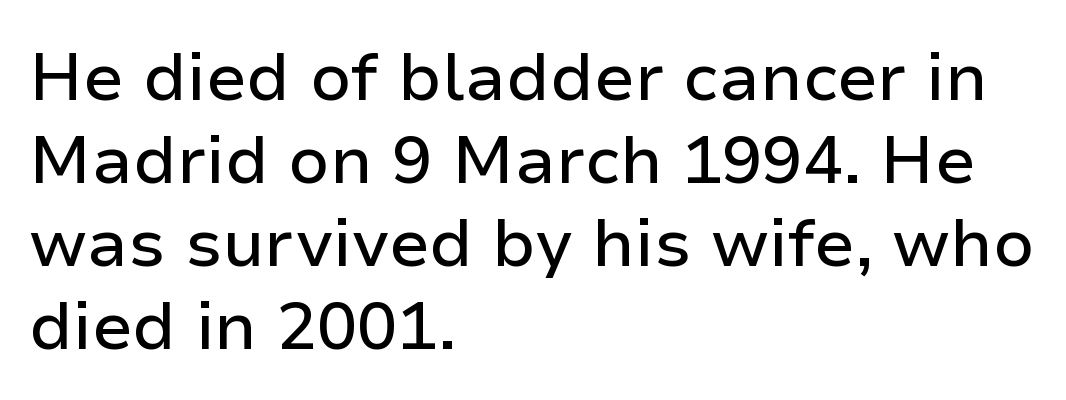
Q: Is the text italic (slanted)? A: No, it is upright.
Q: Is the typeface a serif or a sans-serif typeface? A: Sans-serif.
Q: Is the text underlined? A: No.
Q: How is the paragraph aligned? A: Left-aligned.
Q: Is the spacing between letters normal or unusually wide? A: Normal.
Q: Width (condensed, normal, or wide)? A: Normal.
Q: Stroke contrast? A: Low.
Q: x-height? A: Medium.
Q: Monospaced? A: No.
